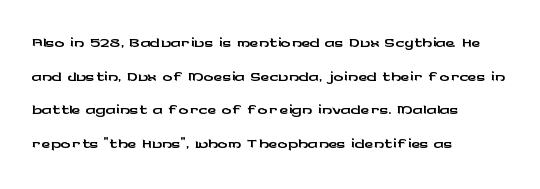
The image shows 25 px text type, upright; set left-aligned, normal line spacing (1.35x), normal letter spacing, not underlined.
